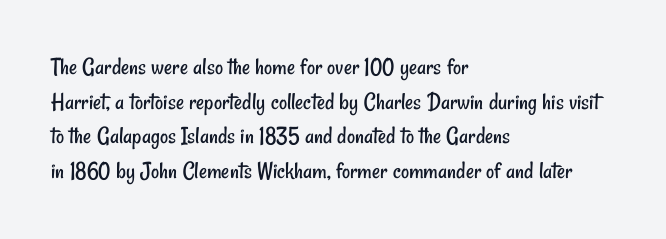
The image shows 25 px text type; set left-aligned, normal line spacing (1.39x), normal letter spacing, not underlined.
